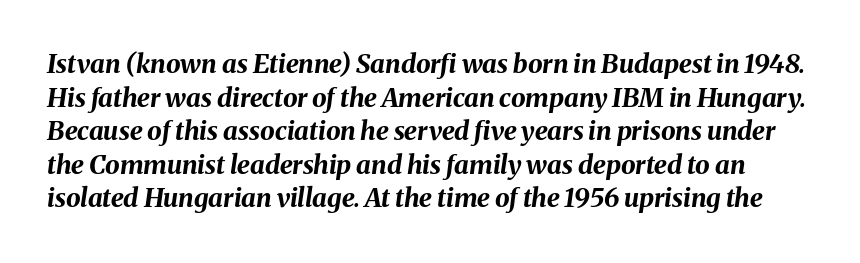
Q: Is the text bold? A: Yes.
Q: Is the text italic (slanted)? A: Yes, it leans right by about 8 degrees.
Q: Is the text underlined? A: No.
Q: Is the spacing between letters normal or unusually wide? A: Normal.
Q: Is the spacing between lines tight, normal or loose? A: Normal.
